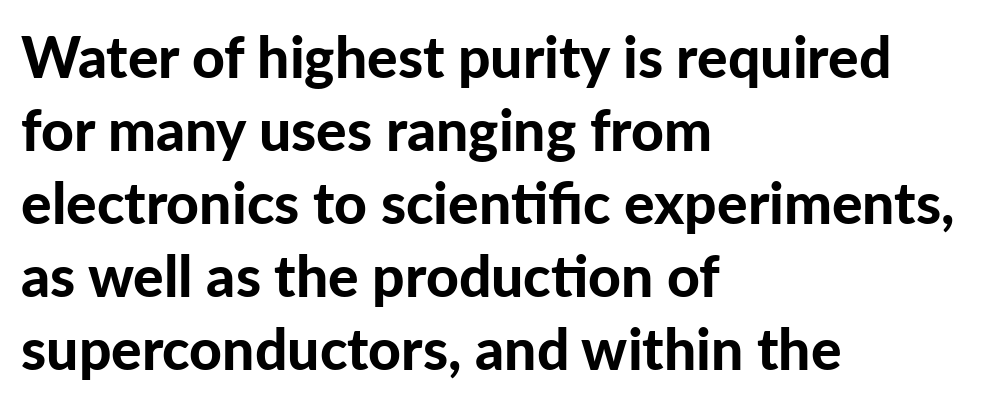
Does extra space separate the letters? No, they use regular spacing. How heavy is the stroke? Heavy — this is a bold. Notice how descenders clear the ascenders below comfortably — that's standard leading. Nope, not italic — everything's standing straight. Unmarked baselines from the first word to the last. Each letter keeps its own natural width here, so spacing adapts to shape.
